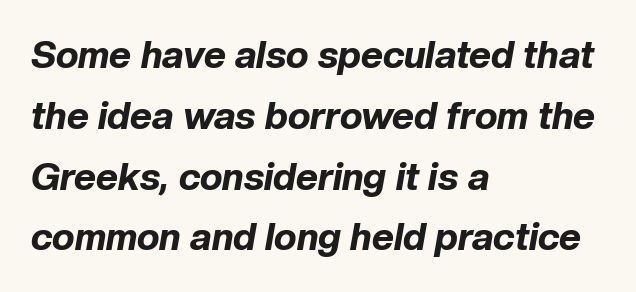
{"italic": "yes", "lean": "right", "slant_degrees": 10, "bold": "yes", "weight": "bold", "width": "normal", "stroke_contrast": "low", "x_height": "medium", "monospaced": "no", "underline": "no", "align": "left", "line_spacing": "normal", "line_spacing_ratio": 1.6, "letter_spacing": "normal", "letter_spacing_em": 0.0, "glyph_px": 38}
